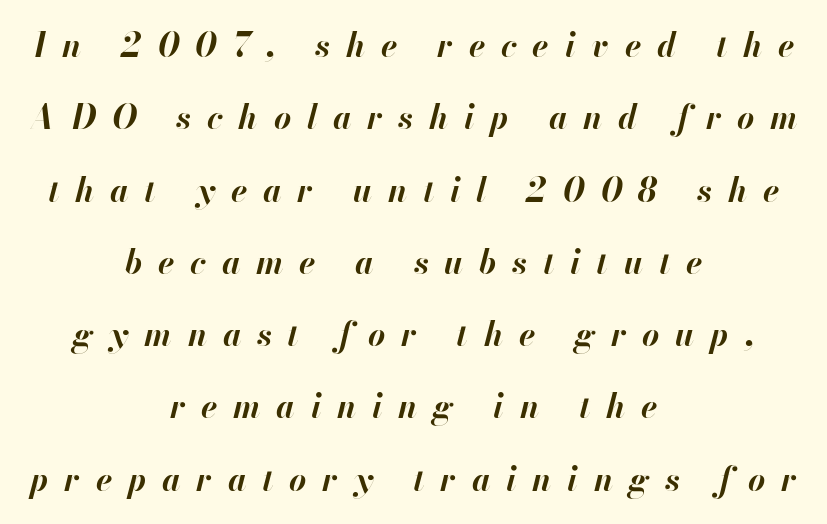
{"italic": "yes", "lean": "right", "slant_degrees": 13, "bold": "yes", "weight": "bold", "width": "normal", "stroke_contrast": "high", "x_height": "small", "monospaced": "no", "underline": "no", "align": "center", "line_spacing": "loose", "line_spacing_ratio": 2.19, "letter_spacing": "wide", "letter_spacing_em": 0.48, "glyph_px": 33}
